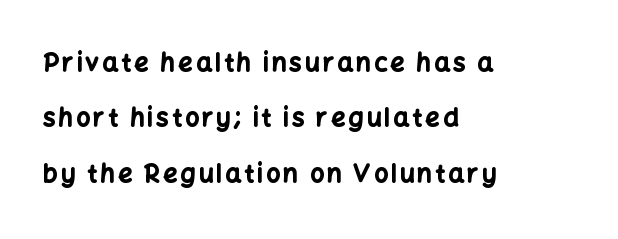
A typesetter would call this leading open, well beyond the default. The area under the type is left untouched. Which margin do the lines hug? The left one — the right edge is uneven. This is heavy type, rendered in bold. The letters stand upright; this is a roman face.
